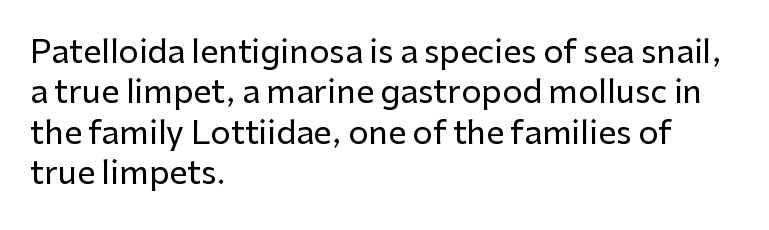
{"serif": "no", "italic": "no", "width": "normal", "stroke_contrast": "low", "x_height": "medium", "monospaced": "no", "underline": "no", "align": "left", "line_spacing": "normal", "line_spacing_ratio": 1.26, "letter_spacing": "normal", "letter_spacing_em": 0.0, "glyph_px": 32}
